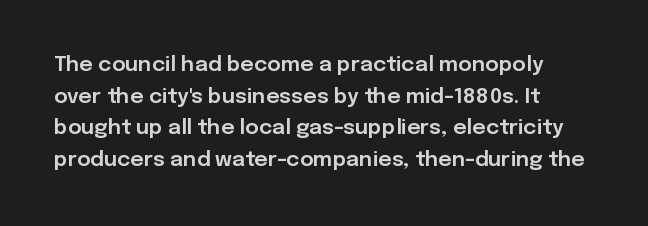
The typography opts for an upright posture over an oblique one. Between one letter and the next there's only the usual sliver of space. Evenly set lines give the paragraph a standard silhouette. The space directly below the letters is spotless.
